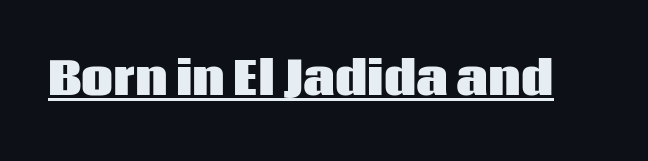
{"serif": "no", "italic": "no", "bold": "yes", "weight": "heavy", "width": "normal", "stroke_contrast": "low", "x_height": "large", "monospaced": "no", "underline": "yes", "letter_spacing": "normal", "letter_spacing_em": 0.0, "glyph_px": 45}
